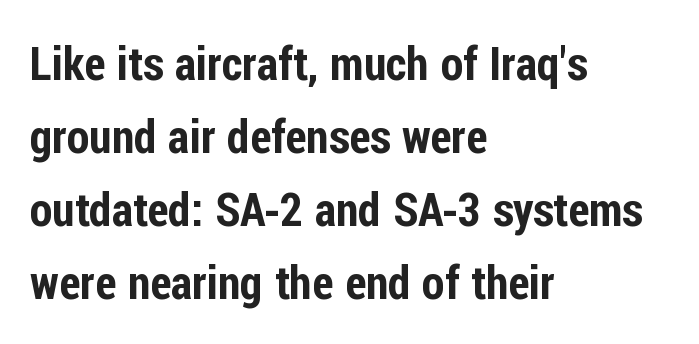
What's the leading like? Ordinary, nothing unusual. The tracking reads as untouched default to a designer's eye. Check where the strokes stop: nothing finishes them off — pure sans. Each line starts at the same left margin while the right side varies. These lines are rendered in a variable-pitch font.
